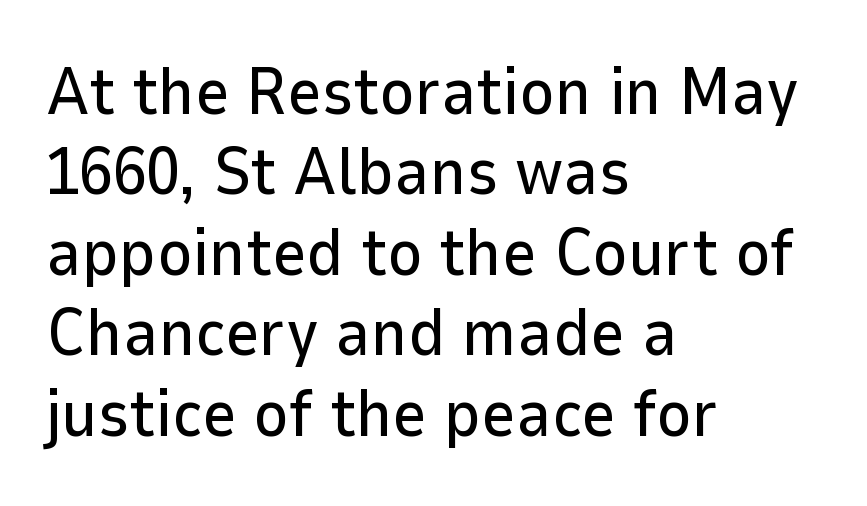
The image shows 67 px sans-serif type, upright; set left-aligned, line spacing 1.2x, normal letter spacing, not underlined; low stroke contrast and a medium x-height.
